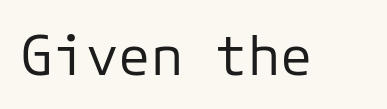
The image shows 54 px regular-weight sans-serif type, upright; set normal letter spacing, not underlined; low stroke contrast and a medium x-height.
